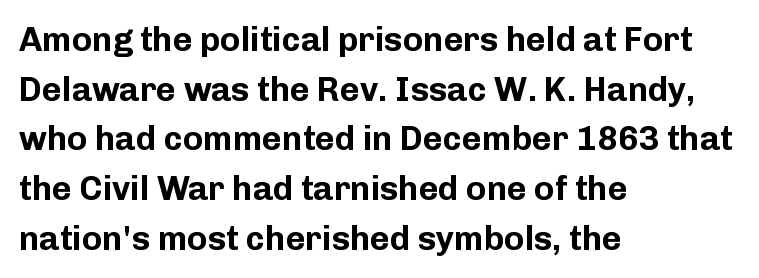
The image shows 34 px bold sans-serif type, upright; set left-aligned, normal line spacing (1.46x), normal letter spacing, not underlined; low stroke contrast and a medium x-height.
